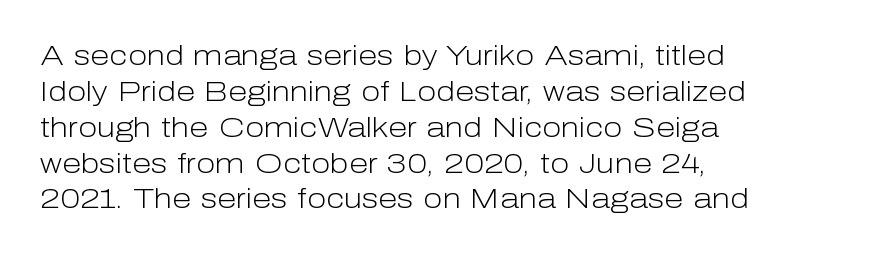
A sans-serif font was chosen for this passage. Underline: absent. Think of a printed novel: that variable character pitch is what you see here. The typography opts for an upright posture over an oblique one. One glance says typical: line gaps are just what's usual. The typeface has the unassuming heft of standard copy or less.
